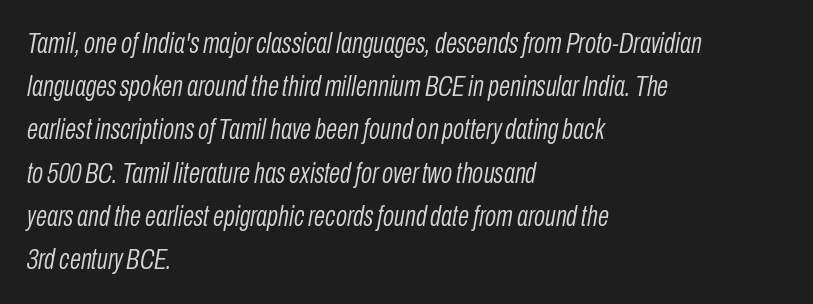
The image shows 29 px light, condensed type, italic (leaning right); set left-aligned, normal line spacing (1.49x), normal letter spacing, not underlined; low stroke contrast and a medium x-height.
